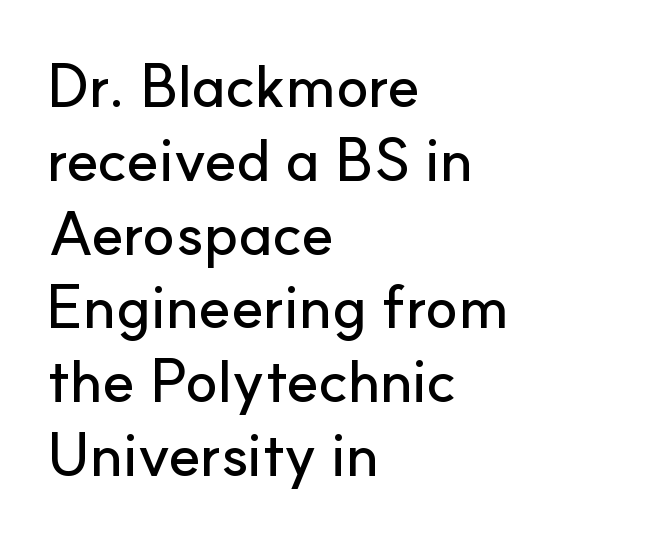
The image shows 60 px sans-serif type, upright; set left-aligned, line spacing 1.23x, normal letter spacing, not underlined; low stroke contrast and a small x-height.
